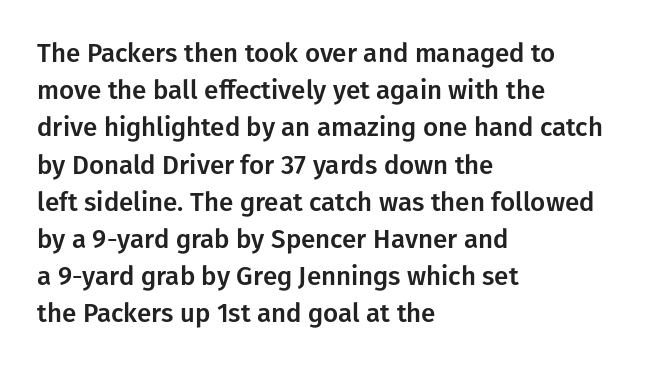
Q: Is the text italic (slanted)? A: No, it is upright.
Q: Is the text underlined? A: No.
Q: How is the paragraph aligned? A: Left-aligned.
Q: Is the spacing between letters normal or unusually wide? A: Normal.
Q: Is the spacing between lines tight, normal or loose? A: Normal.
